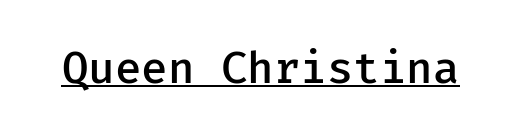
{"serif": "no", "italic": "no", "bold": "semi", "weight": "semibold", "width": "normal", "stroke_contrast": "low", "x_height": "medium", "underline": "yes", "letter_spacing": "normal", "letter_spacing_em": 0.0, "glyph_px": 43}
